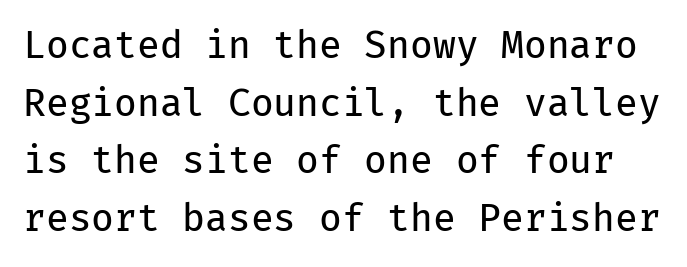
{"serif": "no", "italic": "no", "bold": "no", "weight": "regular", "width": "normal", "stroke_contrast": "low", "x_height": "medium", "monospaced": "yes", "underline": "no", "line_spacing": "normal", "line_spacing_ratio": 1.56, "letter_spacing": "normal", "letter_spacing_em": 0.0, "glyph_px": 37}
